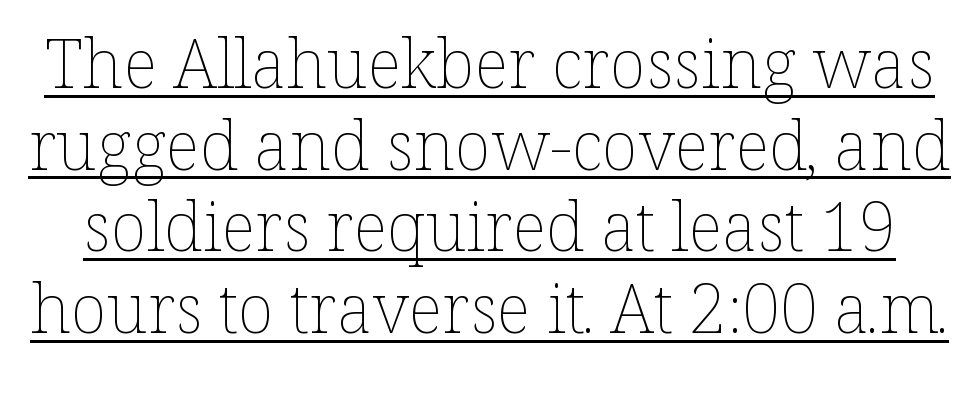
The strokes are not fattened; the text isn't bold. Looks like regular typesetting: each glyph gets only the width it needs. Style check: upright. Each word holds together tightly as a unit, with standard inter-letter gaps. The specimen includes a rule beneath the text block's lines.
